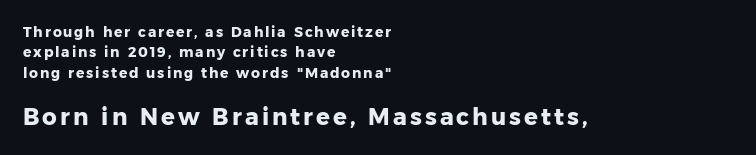
The image shows 23 px bold type, upright; set left-aligned, normal line spacing (1.45x), not underlined; the second (bottom) block is 1.64x larger.
